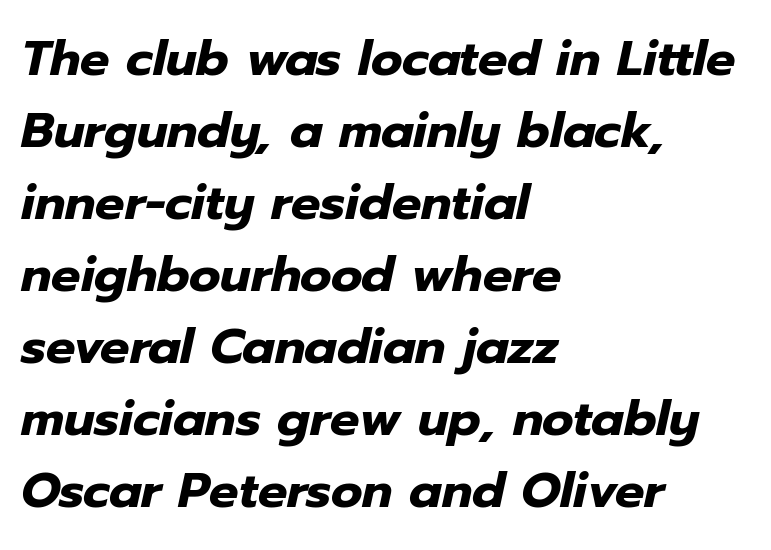
Q: Is the text bold? A: Yes.
Q: Is the text italic (slanted)? A: Yes, it leans right by about 12 degrees.
Q: Is the text underlined? A: No.
Q: How is the paragraph aligned? A: Left-aligned.
Q: Is the spacing between letters normal or unusually wide? A: Normal.
Q: Is the spacing between lines tight, normal or loose? A: Normal.
Q: Width (condensed, normal, or wide)? A: Normal.
Q: Stroke contrast? A: Low.
Q: x-height? A: Medium.
Q: Monospaced? A: No.
